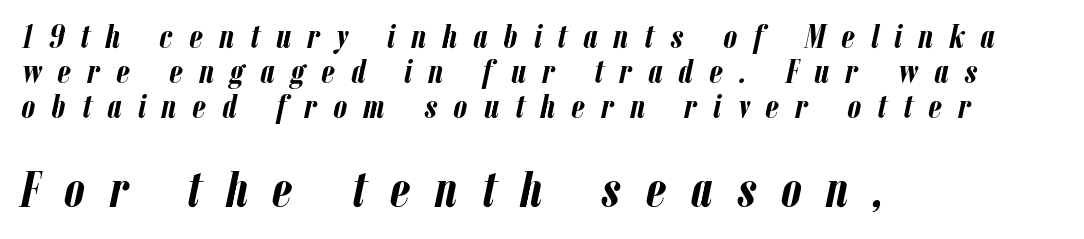
Q: Is the text bold? A: Yes.
Q: Is the text italic (slanted)? A: Yes, it leans right by about 12 degrees.
Q: Is the text underlined? A: No.
Q: How is the paragraph aligned? A: Left-aligned.
Q: Is the spacing between letters normal or unusually wide? A: Unusually wide.
Q: Is the spacing between lines tight, normal or loose? A: Tight.
Q: Which block of text is set in a larger size, the first (top) or the second (bottom)? A: The second (bottom) one.
Q: Width (condensed, normal, or wide)? A: Condensed.
Q: Stroke contrast? A: Low.
Q: x-height? A: Medium.
Q: Monospaced? A: No.
